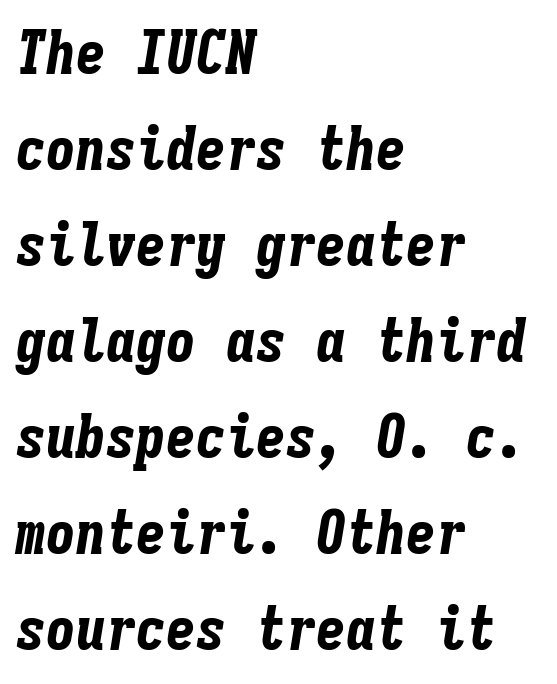
Q: Is the text bold? A: Yes.
Q: Is the text italic (slanted)? A: Yes, it leans right by about 9 degrees.
Q: Is the text underlined? A: No.
Q: How is the paragraph aligned? A: Left-aligned.
Q: Is the spacing between letters normal or unusually wide? A: Normal.
Q: Is the spacing between lines tight, normal or loose? A: Normal.
Q: Width (condensed, normal, or wide)? A: Condensed.
Q: Stroke contrast? A: Low.
Q: x-height? A: Medium.
Q: Monospaced? A: Yes.
